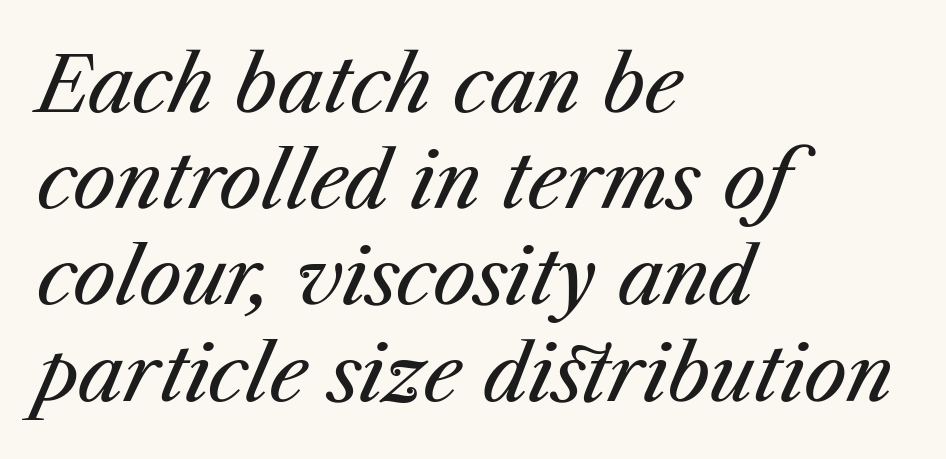
Q: Is the text bold? A: No.
Q: Is the text italic (slanted)? A: Yes, it leans right by about 23 degrees.
Q: Is the text underlined? A: No.
Q: How is the paragraph aligned? A: Left-aligned.
Q: Is the spacing between letters normal or unusually wide? A: Normal.
Q: Is the spacing between lines tight, normal or loose? A: Normal.
Q: Width (condensed, normal, or wide)? A: Normal.
Q: Stroke contrast? A: Medium.
Q: x-height? A: Medium.
Q: Monospaced? A: No.
